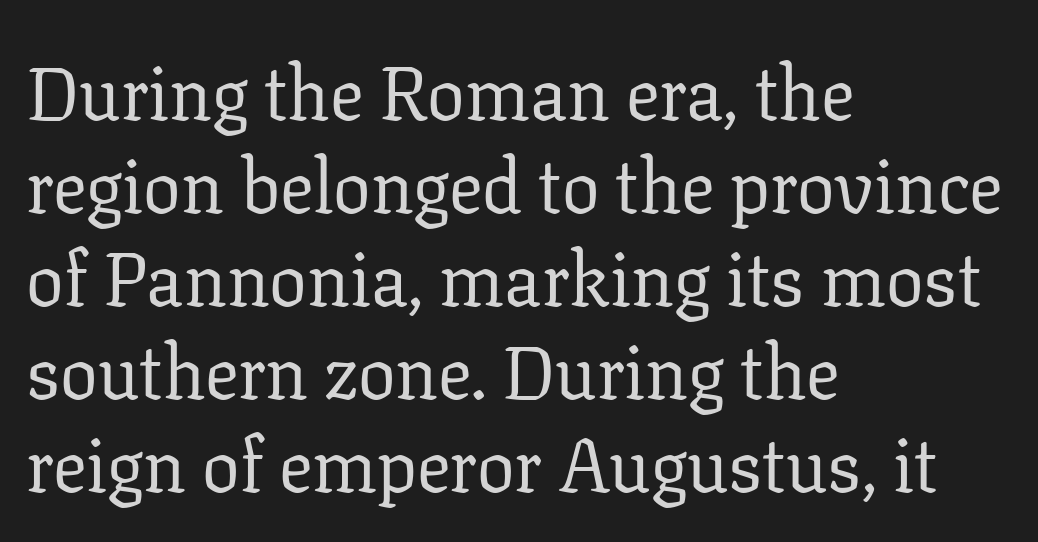
The image shows 75 px regular-weight serif type, upright; set left-aligned, line spacing 1.24x, normal letter spacing, not underlined; low stroke contrast and a medium x-height.
